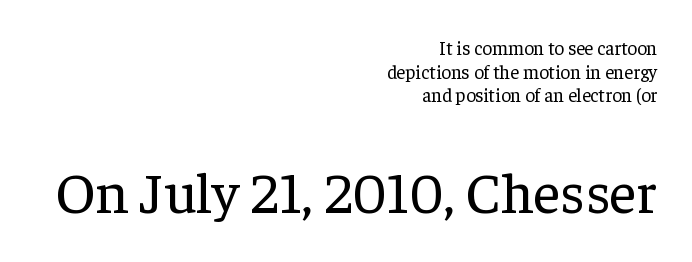
{"serif": "yes", "italic": "no", "bold": "no", "weight": "regular", "width": "normal", "stroke_contrast": "low", "x_height": "medium", "monospaced": "no", "underline": "no", "align": "right", "line_spacing_ratio": 1.24, "letter_spacing": "normal", "letter_spacing_em": 0.0, "larger_block": "second", "size_ratio": 3.05, "glyph_px": 58}
